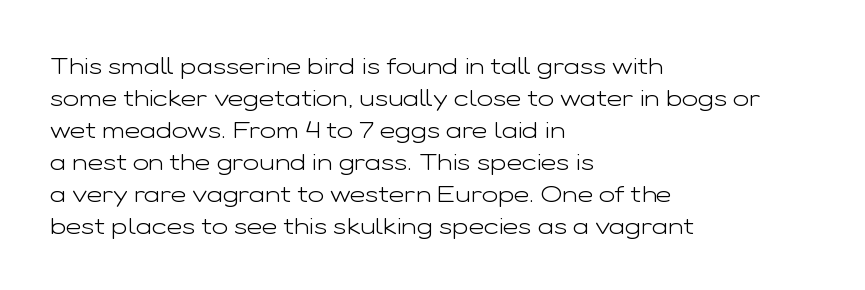
{"italic": "no", "bold": "no", "underline": "no", "align": "left", "line_spacing": "normal", "line_spacing_ratio": 1.33, "letter_spacing": "normal", "letter_spacing_em": 0.0, "glyph_px": 24}
